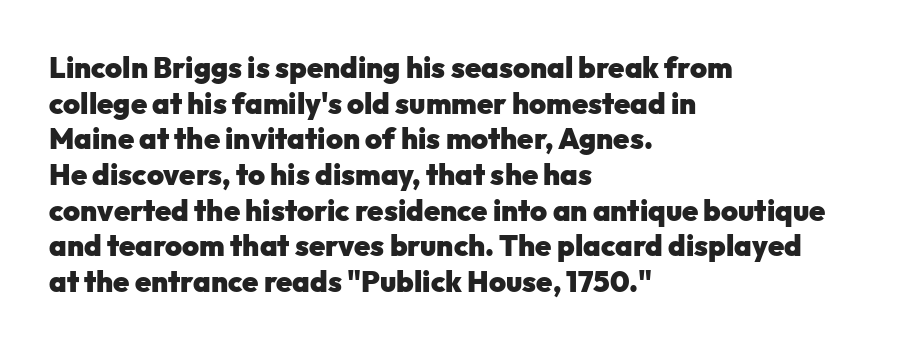
The face used here has the dense, thick strokes of a bold. Nothing unusual about the tracking: characters are spaced as the font intends. The baseline area is clear. Here the designer chose a conventional face with non-uniform glyph widths. Does the copy run flush right? No — it runs flush left. Note: no serifs on the glyphs.
